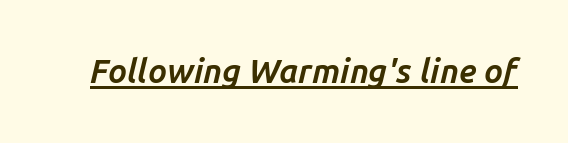
{"italic": "yes", "lean": "right", "slant_degrees": 14, "bold": "yes", "weight": "bold", "width": "normal", "stroke_contrast": "low", "x_height": "medium", "monospaced": "no", "underline": "yes", "letter_spacing": "normal", "letter_spacing_em": 0.0, "glyph_px": 33}
